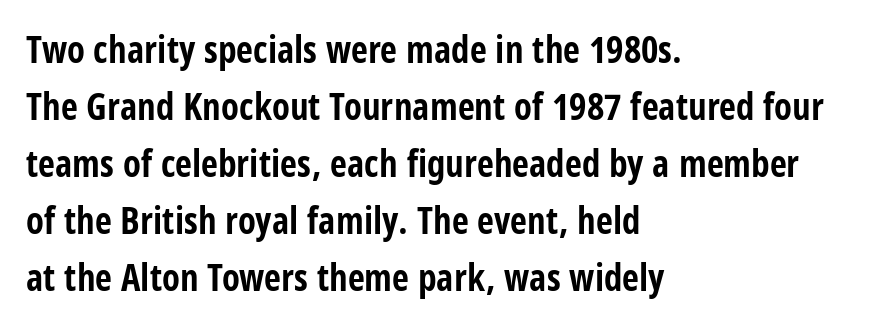
Q: Is the text bold? A: Yes.
Q: Is the text italic (slanted)? A: No, it is upright.
Q: Is the typeface a serif or a sans-serif typeface? A: Sans-serif.
Q: Is the text underlined? A: No.
Q: How is the paragraph aligned? A: Left-aligned.
Q: Is the spacing between letters normal or unusually wide? A: Normal.
Q: Is the spacing between lines tight, normal or loose? A: Normal.
Q: Width (condensed, normal, or wide)? A: Condensed.
Q: Stroke contrast? A: Low.
Q: x-height? A: Large.
Q: Monospaced? A: No.
